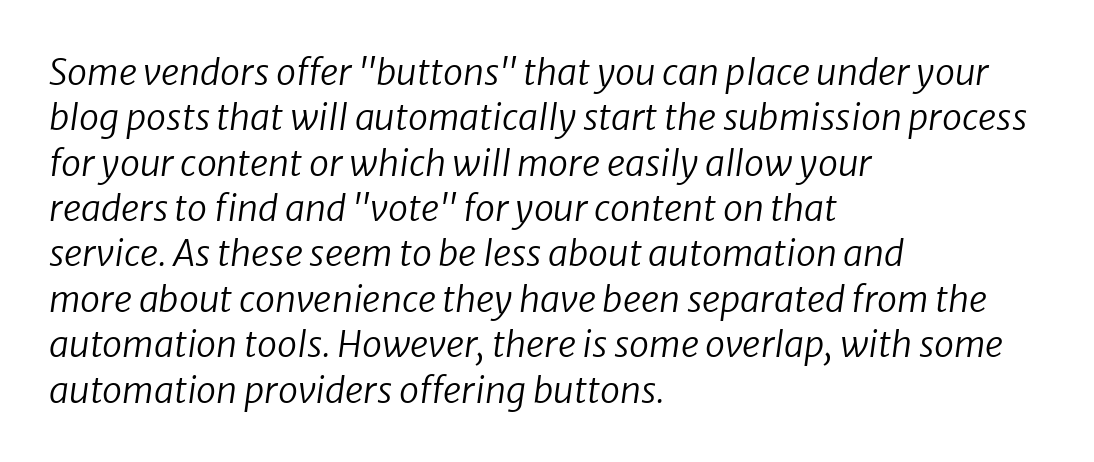
Proportional: the letters do not fall into vertical columns. The font sits on the lighter half of the weight spectrum, regular included. The rendering uses a moderate line-height, typical for paragraphs. Leftover space on each line is placed entirely after the last word.
